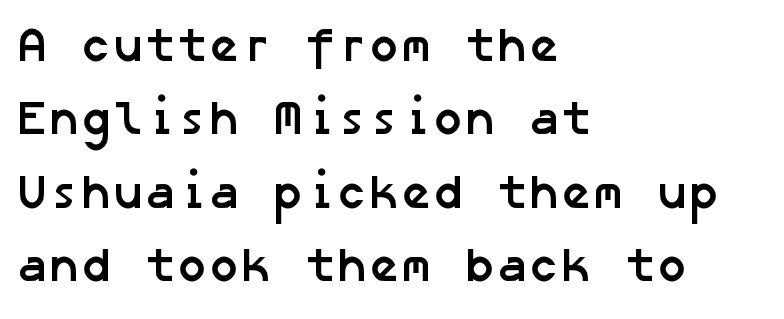
The type is set solid horizontally, with unmodified tracking. Baseline-to-baseline distance is the conventional proportion of letter height. Anything drawn beneath the words? Only blank space. Students, this is bold: see how much ink each stroke carries. Compared with a centered layout, this one pins lines to the left instead.
